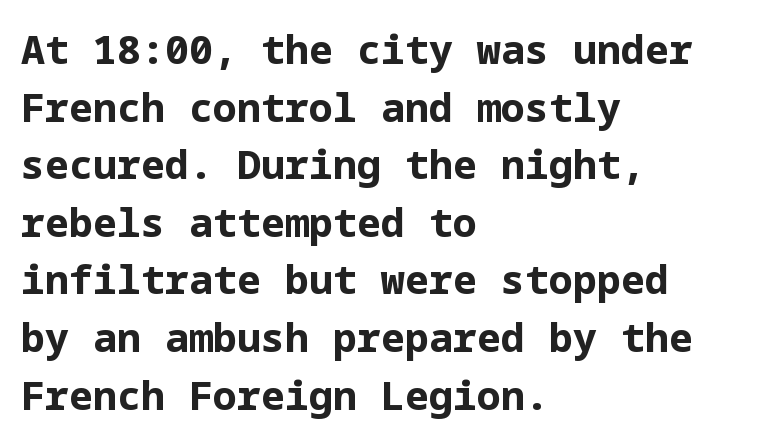
Q: Is the text bold? A: Yes.
Q: Is the text italic (slanted)? A: No, it is upright.
Q: Is the typeface a serif or a sans-serif typeface? A: Sans-serif.
Q: Is the text underlined? A: No.
Q: How is the paragraph aligned? A: Left-aligned.
Q: Is the spacing between letters normal or unusually wide? A: Normal.
Q: Is the spacing between lines tight, normal or loose? A: Normal.
Q: Width (condensed, normal, or wide)? A: Normal.
Q: Stroke contrast? A: Low.
Q: x-height? A: Medium.
